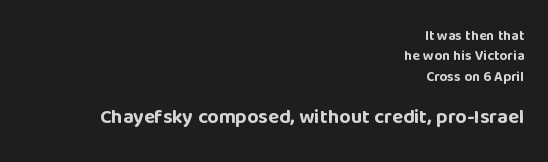
The designer left line spacing at the default. Nobody drew a line under any word here. Weight check: bold — yes, fully. Two sizes are in play, and the larger belongs to the second block.
